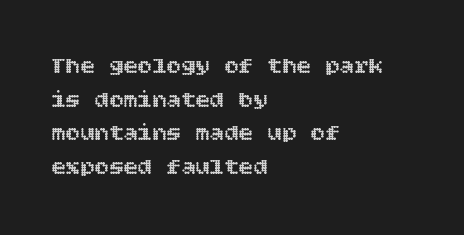
{"italic": "no", "underline": "no", "align": "left", "line_spacing": "normal", "line_spacing_ratio": 1.4, "letter_spacing": "normal", "letter_spacing_em": 0.0, "glyph_px": 24}
